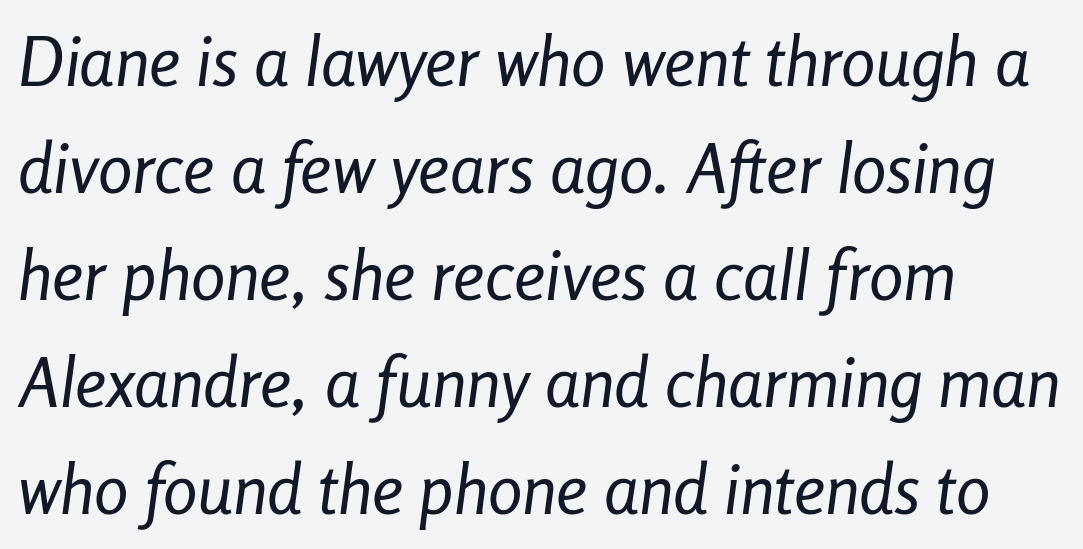
{"italic": "yes", "lean": "right", "slant_degrees": 8, "bold": "no", "weight": "regular", "width": "condensed", "stroke_contrast": "low", "x_height": "medium", "monospaced": "no", "underline": "no", "align": "left", "line_spacing": "normal", "line_spacing_ratio": 1.55, "letter_spacing": "normal", "letter_spacing_em": 0.0, "glyph_px": 69}
